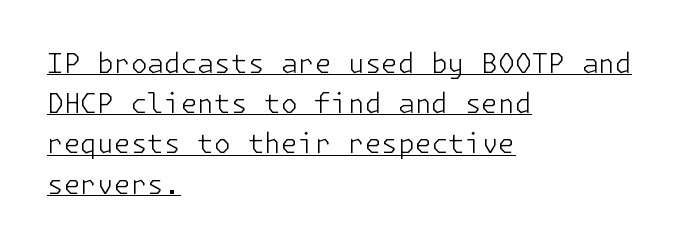
Observe the ordinary spacing: letters are neighbours, not strangers. Ascenders rise straight up at ninety degrees. Emphasis is given by a line drawn under the lettering. A quiet, ordinary-to-light weight characterises the typeface. These lines are set flush left with a ragged right edge. Quick note: interline space is typical.
